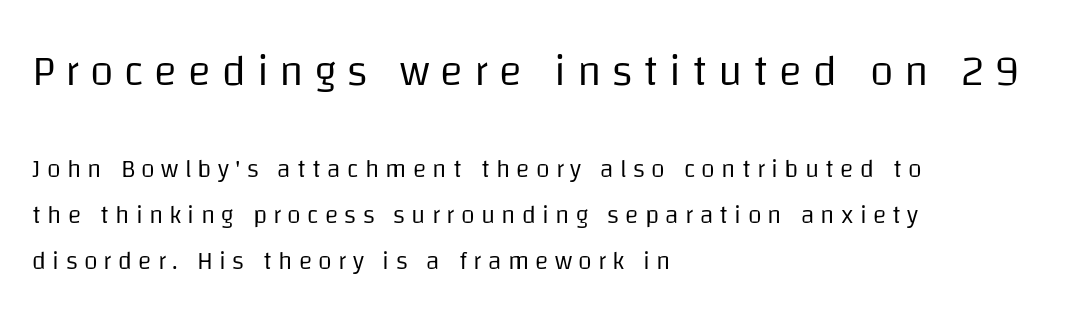
Spacing verdict: proportional, widths tailored to each character. Caption: face not bold, strokes unweighted. Bigger letters appear in the top chunk; the bottom chunk is reduced. Each row of text sits above clean, open space.
